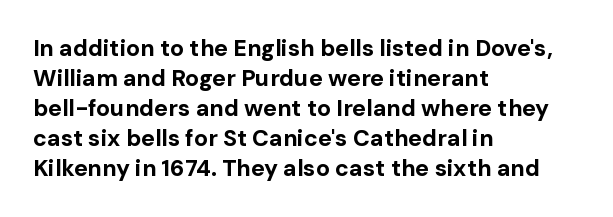
Designer's note — italics off, roman on. Clear beneath every line of the passage. Set as a true bold cut, around the 700 mark. How would I describe the line gaps? Plain and ordinary.
